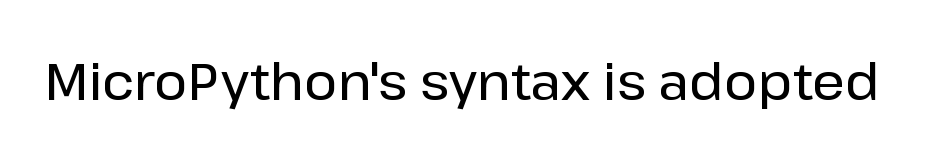
Spacing between characters is what you'd get straight out of the box. The glyphs are unaccompanied by any horizontal stroke below them. Upright lettering throughout. Observe the absence of serifs on each vertical stroke in this sample. Think of a printed novel: that variable character pitch is what you see here.
